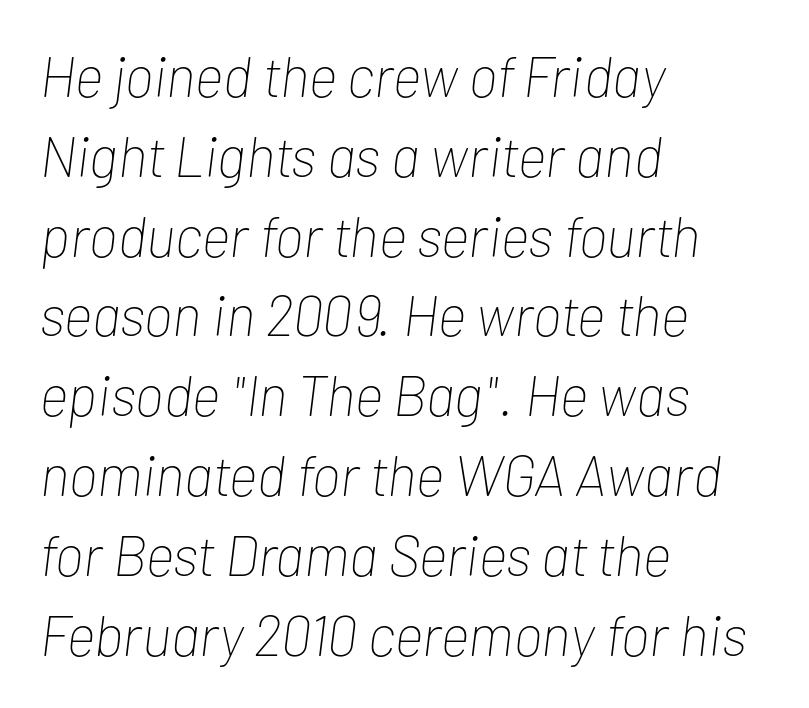
Q: Is the text bold? A: No.
Q: Is the text italic (slanted)? A: Yes, it leans right by about 7 degrees.
Q: Is the text underlined? A: No.
Q: How is the paragraph aligned? A: Left-aligned.
Q: Is the spacing between letters normal or unusually wide? A: Normal.
Q: Is the spacing between lines tight, normal or loose? A: Normal.
Q: Width (condensed, normal, or wide)? A: Condensed.
Q: Stroke contrast? A: Low.
Q: x-height? A: Medium.
Q: Monospaced? A: No.
